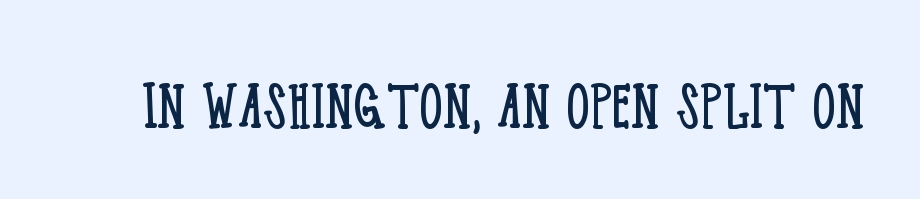
Q: Is the text bold? A: No.
Q: Is the text italic (slanted)? A: No, it is upright.
Q: Is the typeface a serif or a sans-serif typeface? A: Serif.
Q: Is the text underlined? A: No.
Q: Is the spacing between letters normal or unusually wide? A: Normal.
Q: Width (condensed, normal, or wide)? A: Condensed.
Q: Stroke contrast? A: Low.
Q: x-height? A: Large.
Q: Monospaced? A: No.
